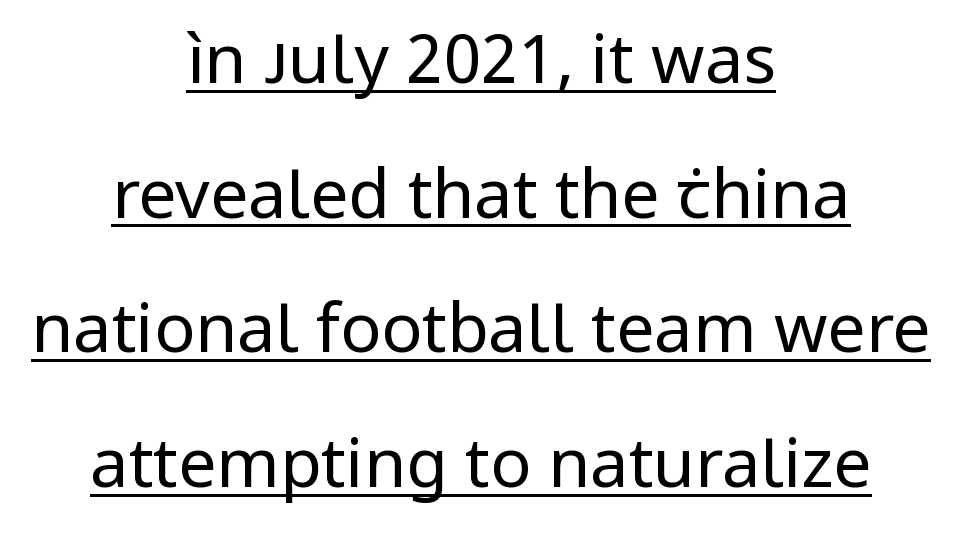
{"serif": "no", "italic": "no", "bold": "no", "weight": "regular", "width": "normal", "stroke_contrast": "low", "x_height": "medium", "monospaced": "no", "underline": "yes", "align": "center", "line_spacing": "loose", "line_spacing_ratio": 1.98, "letter_spacing": "normal", "letter_spacing_em": 0.0, "glyph_px": 68}
